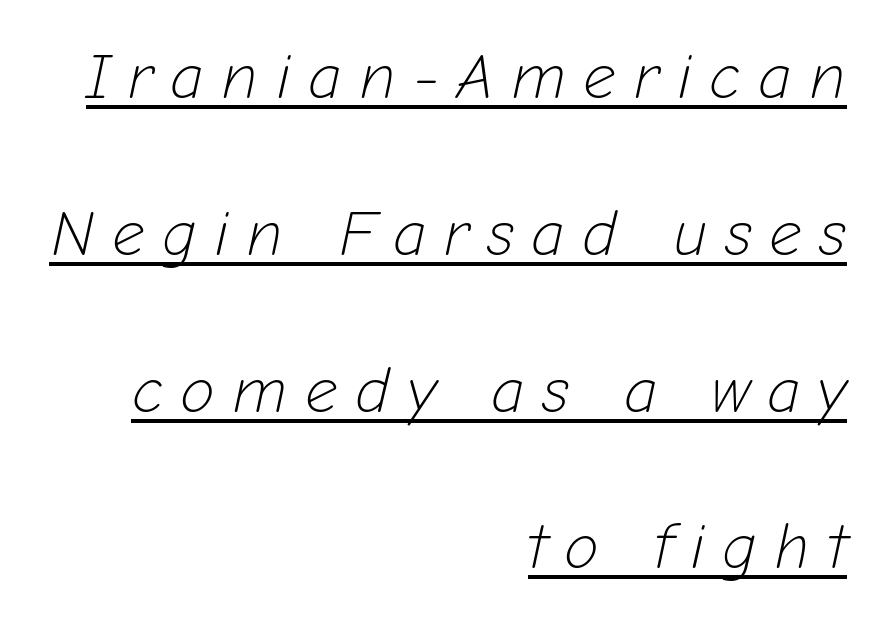
The image shows 64 px light type, italic (leaning right); set right-aligned, loose line spacing (2.45x), unusually wide letter spacing (+0.27 em), underlined; low stroke contrast and a medium x-height.
